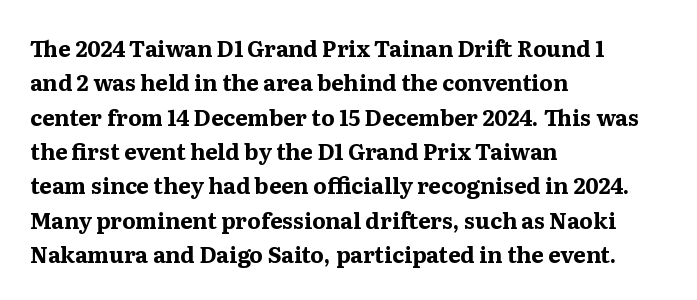
Upright lettering throughout. Just letters on the line, the space beneath them empty. The vertical gap from one line to the next is medium. Strong, thick strokes mark this as bold type. Short and long lines alike share a common starting point at left.
